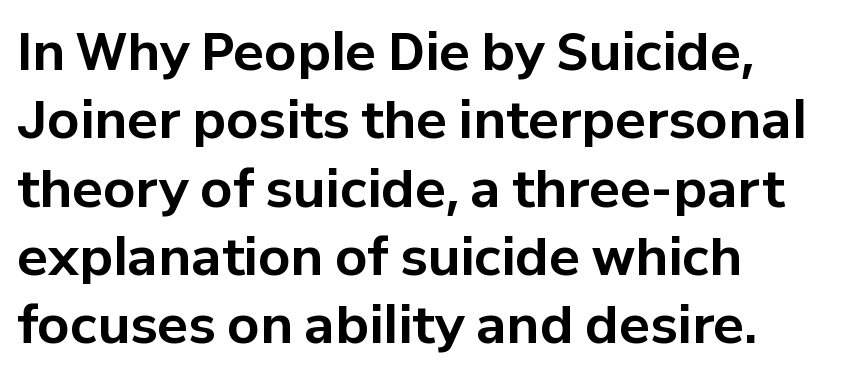
The image shows 51 px bold sans-serif type, upright; set left-aligned, normal line spacing (1.34x), normal letter spacing, not underlined; low stroke contrast and a medium x-height.
